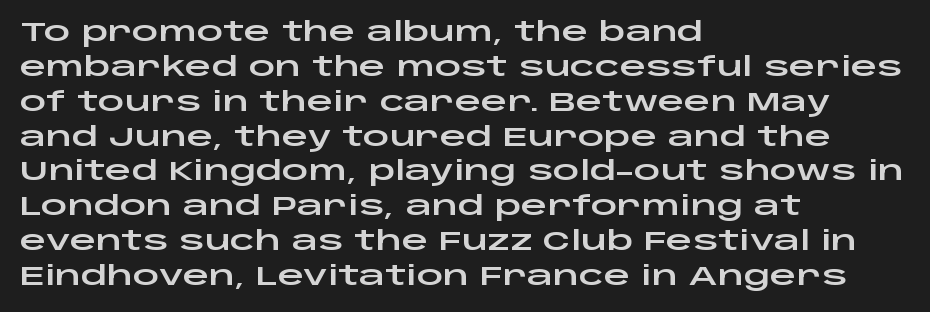
The image shows 26 px text type, upright; set left-aligned, normal line spacing (1.34x), normal letter spacing, not underlined.
